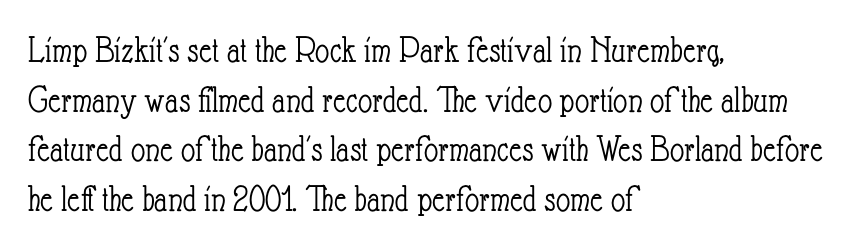
{"italic": "no", "bold": "no", "weight": "light", "width": "condensed", "stroke_contrast": "low", "x_height": "small", "monospaced": "no", "underline": "no", "align": "left", "line_spacing": "normal", "line_spacing_ratio": 1.27, "letter_spacing": "normal", "letter_spacing_em": 0.0, "glyph_px": 39}
